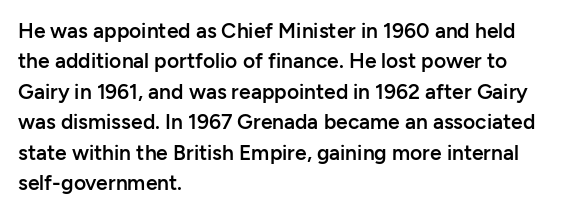
{"italic": "no", "bold": "semi", "underline": "no", "align": "left", "line_spacing": "normal", "line_spacing_ratio": 1.45, "letter_spacing": "normal", "letter_spacing_em": 0.0, "glyph_px": 21}
